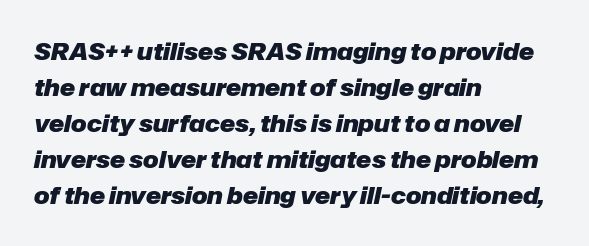
Q: Is the text bold? A: Yes.
Q: Is the text italic (slanted)? A: Yes, it leans right by about 12 degrees.
Q: Is the text underlined? A: No.
Q: How is the paragraph aligned? A: Left-aligned.
Q: Is the spacing between letters normal or unusually wide? A: Normal.
Q: Is the spacing between lines tight, normal or loose? A: Normal.
